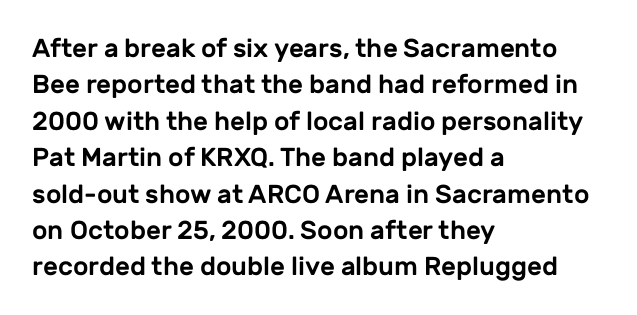
Each line starts at the same left margin while the right side varies. There is no visible air inserted between adjacent glyphs. Baseline-to-baseline distance is the conventional proportion of letter height. No italicization has been applied; the sample stays upright.
